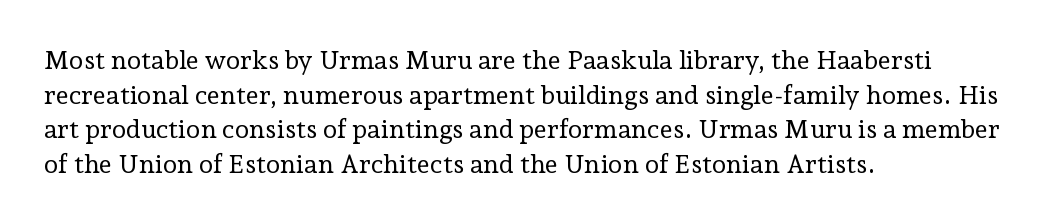
No chunkiness to these letters — they're not bold. A classic flush-left, rag-right setting is used for this passage. One glance says typical: line gaps are just what's usual. The letters sit at their default tracking, neither squeezed nor spread.
